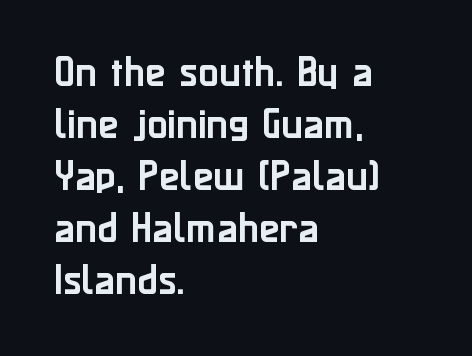
{"serif": "no", "italic": "no", "width": "normal", "stroke_contrast": "low", "x_height": "medium", "monospaced": "no", "underline": "no", "align": "left", "line_spacing": "normal", "line_spacing_ratio": 1.53, "letter_spacing": "normal", "letter_spacing_em": 0.0, "glyph_px": 34}
